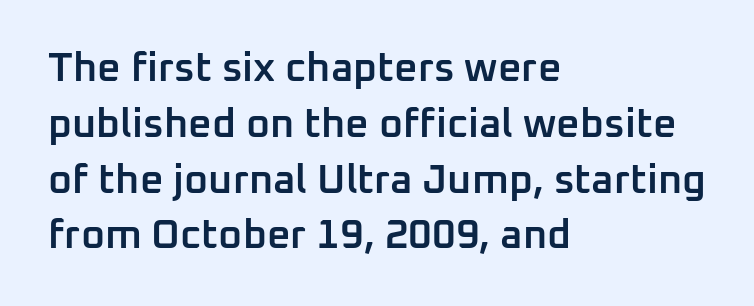
{"serif": "no", "italic": "no", "bold": "semi", "weight": "semibold", "width": "normal", "stroke_contrast": "low", "x_height": "medium", "monospaced": "no", "underline": "no", "align": "left", "line_spacing": "normal", "line_spacing_ratio": 1.36, "letter_spacing": "normal", "letter_spacing_em": 0.0, "glyph_px": 41}
